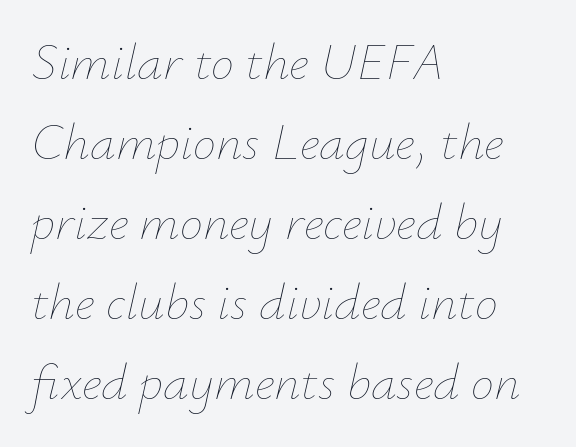
The letters look calm and open, with moderate or lighter stems. These lines are rendered in a variable-pitch font. Each line starts at the same left margin while the right side varies. Every character sits at an angle, as italics do.
